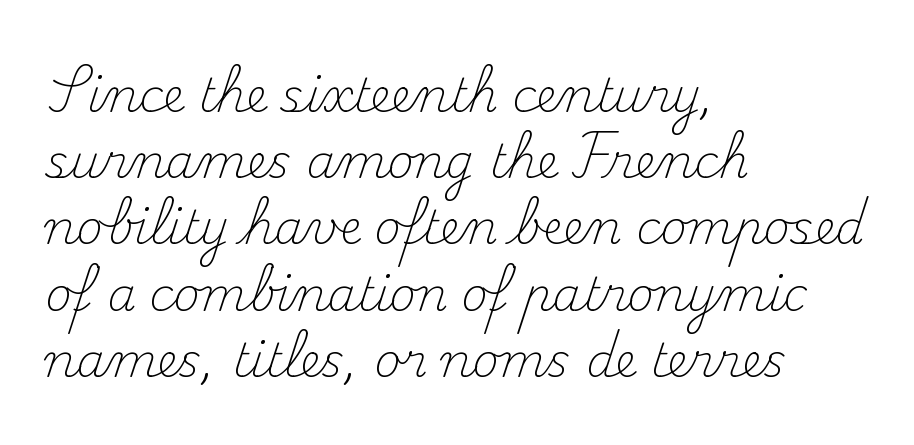
Check under the words: just untouched page. Each stroke keeps to a modest, everyday thickness or less. Regular leading. The typeface chosen for these lines features serifs.
